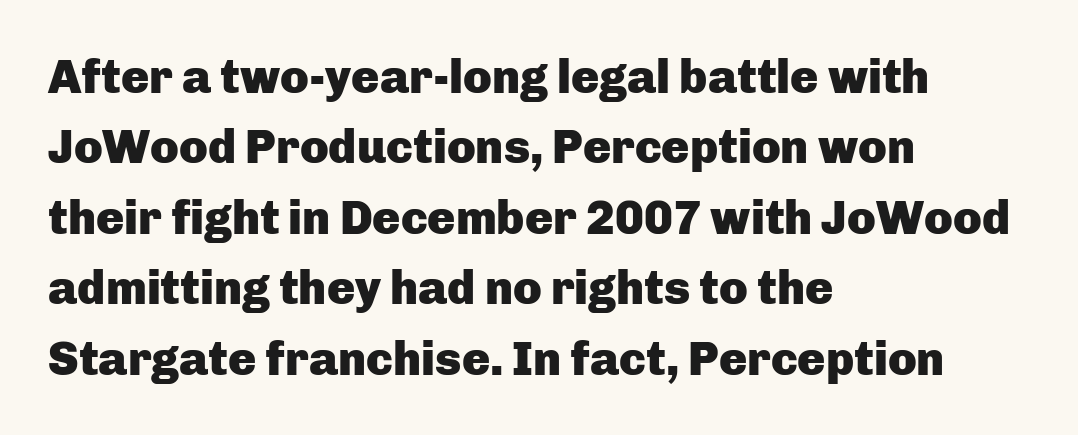
{"serif": "no", "italic": "no", "bold": "yes", "weight": "heavy", "width": "normal", "stroke_contrast": "low", "x_height": "medium", "monospaced": "no", "underline": "no", "align": "left", "line_spacing": "normal", "line_spacing_ratio": 1.5, "letter_spacing": "normal", "letter_spacing_em": 0.0, "glyph_px": 47}
